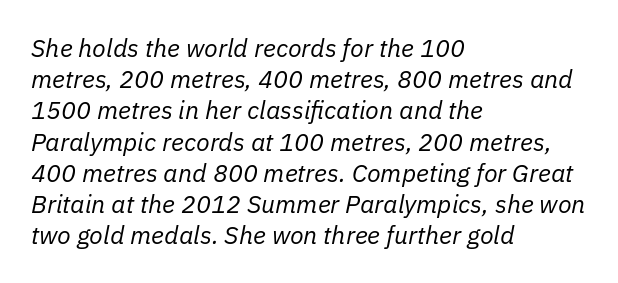
Q: Is the text bold? A: No.
Q: Is the text italic (slanted)? A: Yes, it leans right by about 11 degrees.
Q: Is the text underlined? A: No.
Q: How is the paragraph aligned? A: Left-aligned.
Q: Is the spacing between letters normal or unusually wide? A: Normal.
Q: Is the spacing between lines tight, normal or loose? A: Normal.
